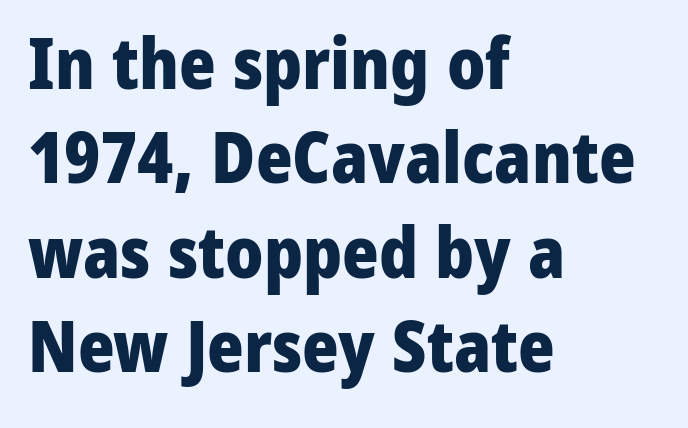
Q: Is the text bold? A: Yes.
Q: Is the text italic (slanted)? A: No, it is upright.
Q: Is the typeface a serif or a sans-serif typeface? A: Sans-serif.
Q: Is the text underlined? A: No.
Q: How is the paragraph aligned? A: Left-aligned.
Q: Is the spacing between letters normal or unusually wide? A: Normal.
Q: Is the spacing between lines tight, normal or loose? A: Normal.
Q: Width (condensed, normal, or wide)? A: Normal.
Q: Stroke contrast? A: Low.
Q: x-height? A: Medium.
Q: Monospaced? A: No.
